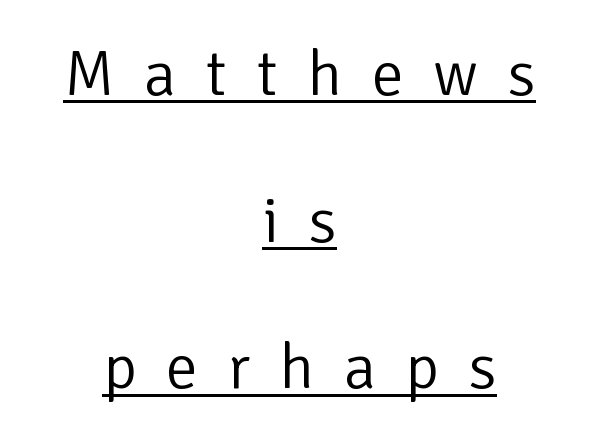
Q: Is the text bold? A: No.
Q: Is the text italic (slanted)? A: No, it is upright.
Q: Is the typeface a serif or a sans-serif typeface? A: Sans-serif.
Q: Is the text underlined? A: Yes.
Q: How is the paragraph aligned? A: Centered.
Q: Is the spacing between letters normal or unusually wide? A: Unusually wide.
Q: Is the spacing between lines tight, normal or loose? A: Loose.
Q: Width (condensed, normal, or wide)? A: Normal.
Q: Stroke contrast? A: Low.
Q: x-height? A: Medium.
Q: Monospaced? A: No.
